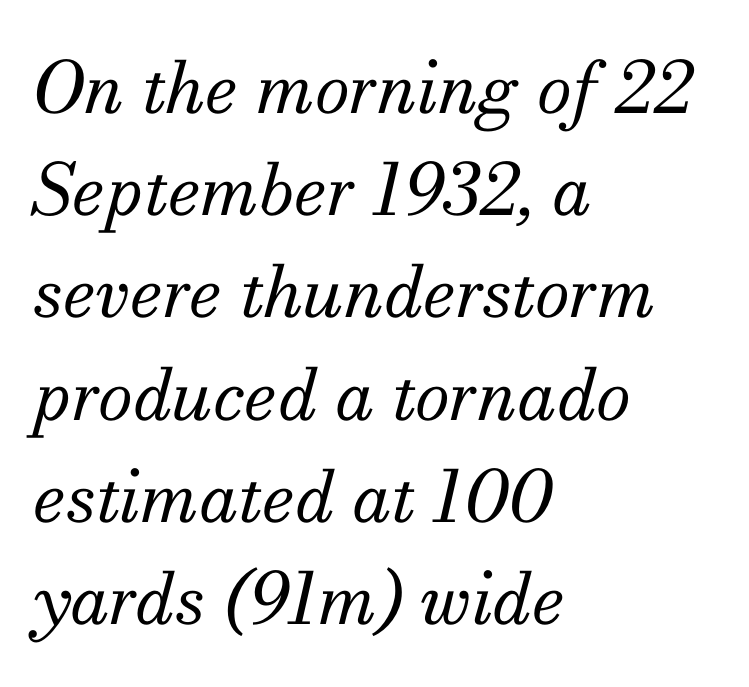
The face used here is rendered with its standard letterfit. You can tell from the footed stems that serif type was used. In terms of leading, this rendering sits right in the middle. The setting favours the left margin, as ordinary paragraphs usually do. Spacing verdict: proportional, widths tailored to each character. Rule under the text: the space is simply empty.
